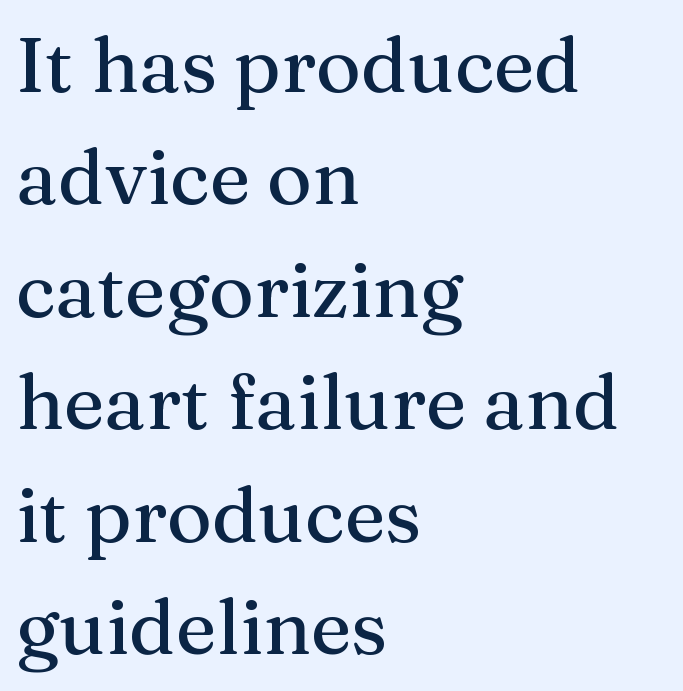
{"serif": "yes", "italic": "no", "width": "normal", "stroke_contrast": "medium", "x_height": "medium", "monospaced": "no", "underline": "no", "align": "left", "line_spacing": "normal", "line_spacing_ratio": 1.46, "letter_spacing": "normal", "letter_spacing_em": 0.0, "glyph_px": 77}
